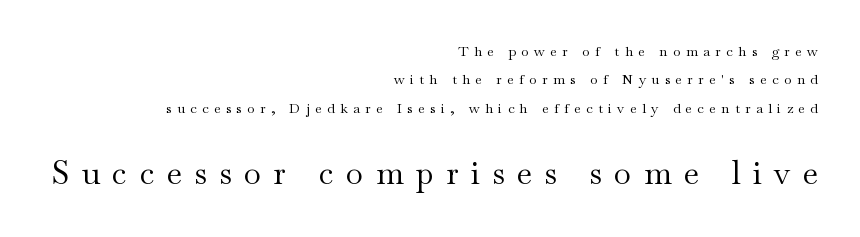
The image shows 32 px regular-weight, wide serif type, upright; set right-aligned, loose line spacing (2.02x), unusually wide letter spacing (+0.38 em), not underlined; the second (bottom) block is 2.29x larger; medium stroke contrast and a small x-height.
